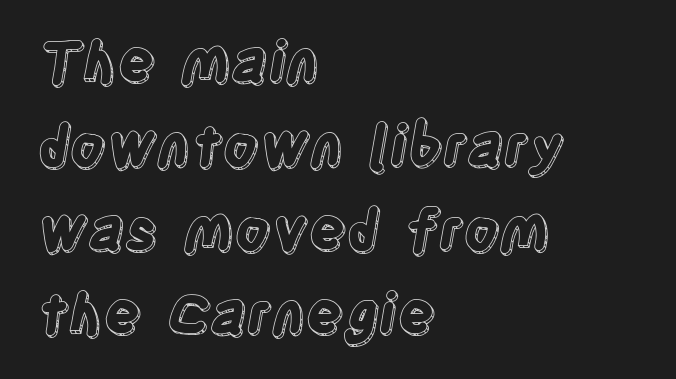
Q: Is the text italic (slanted)? A: Yes.
Q: Is the text underlined? A: No.
Q: How is the paragraph aligned? A: Left-aligned.
Q: Is the spacing between letters normal or unusually wide? A: Normal.
Q: Is the spacing between lines tight, normal or loose? A: Normal.
Q: Width (condensed, normal, or wide)? A: Condensed.
Q: x-height? A: Large.
Q: Monospaced? A: No.
